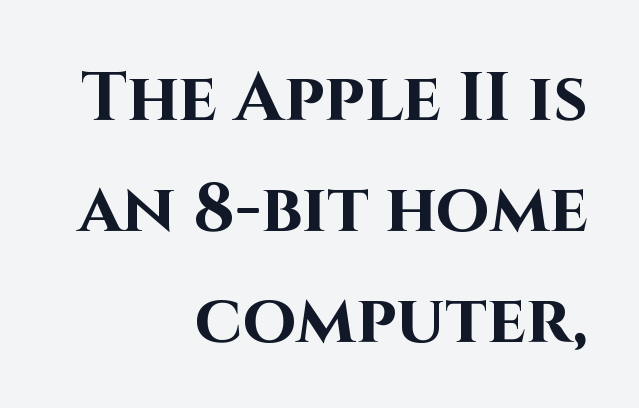
{"serif": "no", "italic": "no", "bold": "yes", "weight": "bold", "width": "normal", "stroke_contrast": "high", "x_height": "large", "monospaced": "no", "underline": "no", "align": "right", "line_spacing": "normal", "line_spacing_ratio": 1.61, "letter_spacing": "normal", "letter_spacing_em": 0.0, "glyph_px": 69}
